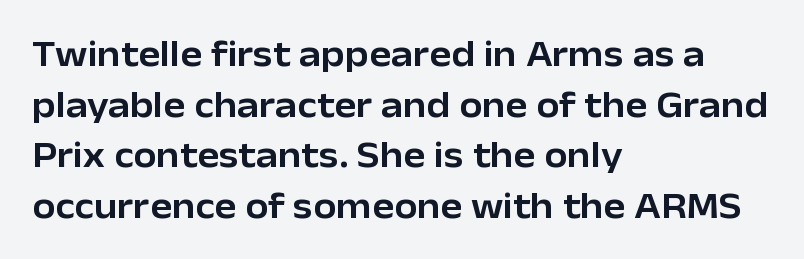
The image shows 37 px sans-serif type, upright; set left-aligned, normal line spacing (1.37x), normal letter spacing, not underlined; low stroke contrast and a medium x-height.
